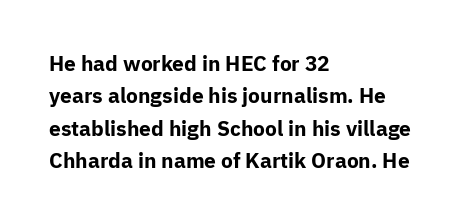
Unlike italic type, these characters show no tilt at all. Line starts are locked; line ends wander. Characters follow at the spacing the type designer built in. On the weight axis this lands at bold, roughly 700. The passage shown is not underscored anywhere.
